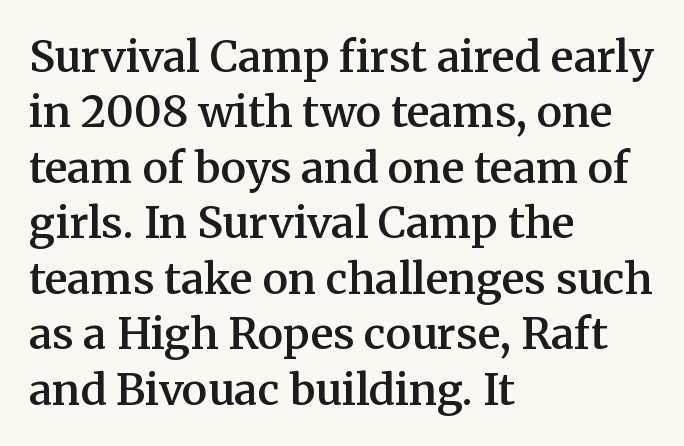
{"serif": "yes", "italic": "no", "bold": "semi", "weight": "semibold", "width": "normal", "stroke_contrast": "medium", "x_height": "medium", "monospaced": "no", "underline": "no", "align": "left", "line_spacing": "normal", "line_spacing_ratio": 1.29, "letter_spacing": "normal", "letter_spacing_em": 0.0, "glyph_px": 43}
